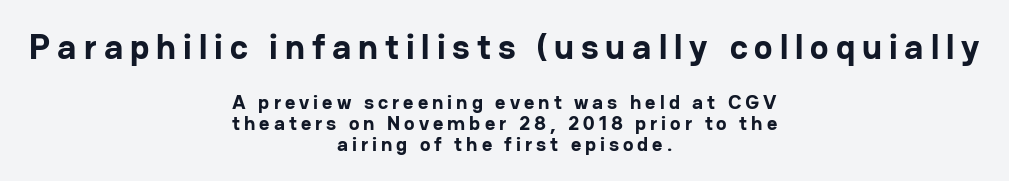
In CSS terms this would be text-align: center. Leading is clearly below the norm, producing a dense column. This rendering features lettering with no underline. This is roman type, the default non-slanted kind. Unlike a traditional serif, this face leaves its strokes unadorned.
